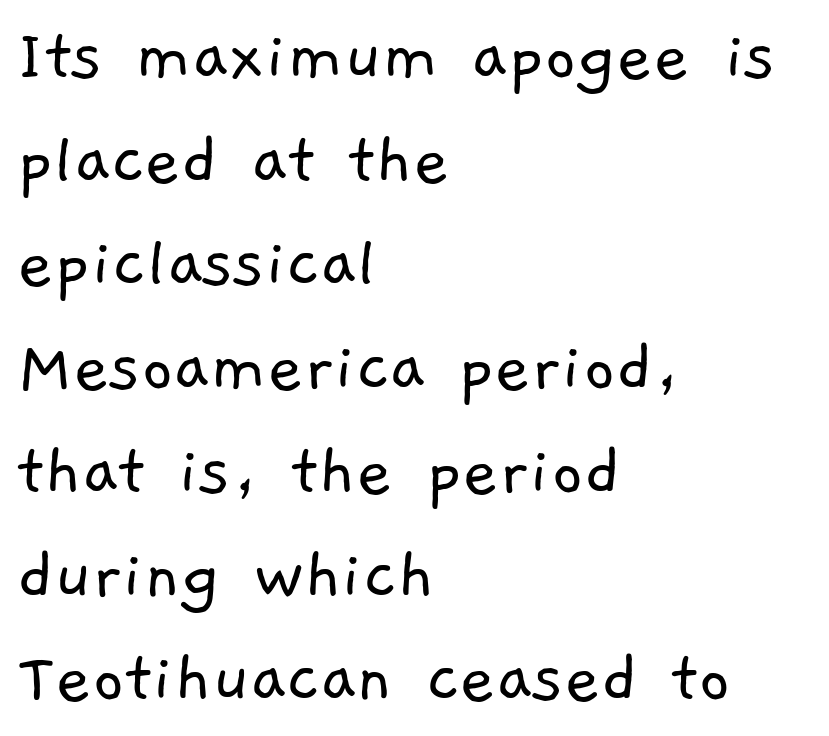
The image shows 78 px light sans-serif type; set left-aligned, normal line spacing (1.33x), normal letter spacing, not underlined; low stroke contrast and a medium x-height.
